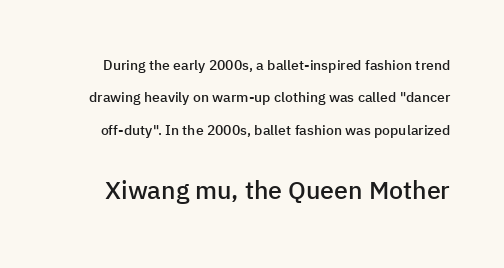
Q: Is the text bold? A: Semi-bold.
Q: Is the text italic (slanted)? A: No, it is upright.
Q: Is the text underlined? A: No.
Q: Is the spacing between letters normal or unusually wide? A: Normal.
Q: Is the spacing between lines tight, normal or loose? A: Loose.
Q: Which block of text is set in a larger size, the first (top) or the second (bottom)? A: The second (bottom) one.
